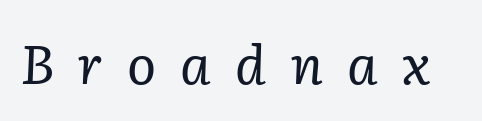
{"serif": "yes", "italic": "yes", "lean": "right", "slant_degrees": 2, "bold": "no", "weight": "regular", "width": "normal", "stroke_contrast": "low", "x_height": "medium", "monospaced": "no", "underline": "no", "letter_spacing": "wide", "letter_spacing_em": 0.45, "glyph_px": 54}
